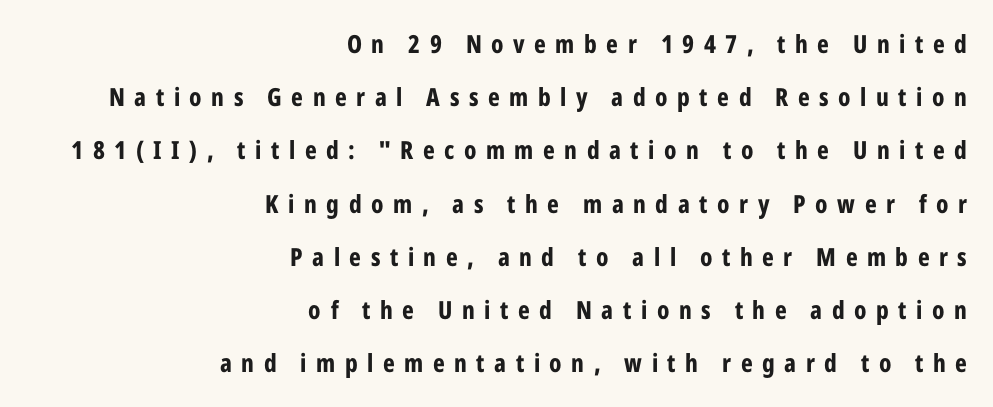
Q: Is the text bold? A: Yes.
Q: Is the text italic (slanted)? A: No, it is upright.
Q: Is the text underlined? A: No.
Q: How is the paragraph aligned? A: Right-aligned.
Q: Is the spacing between letters normal or unusually wide? A: Unusually wide.
Q: Is the spacing between lines tight, normal or loose? A: Loose.
